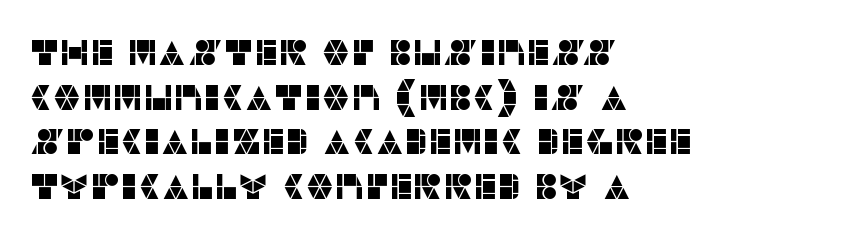
{"serif": "no", "italic": "no", "width": "normal", "stroke_contrast": "low", "x_height": "large", "monospaced": "no", "underline": "no", "align": "left", "line_spacing_ratio": 1.24, "letter_spacing": "normal", "letter_spacing_em": 0.0, "glyph_px": 36}
